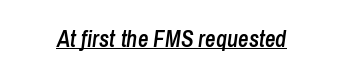
Q: Is the text bold? A: Semi-bold.
Q: Is the text italic (slanted)? A: Yes, it leans right by about 8 degrees.
Q: Is the text underlined? A: Yes.
Q: Is the spacing between letters normal or unusually wide? A: Normal.
